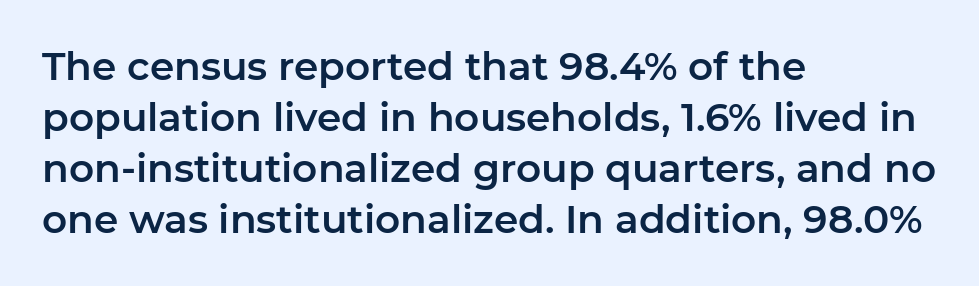
Look at the tracking — it's just the regular setting, nothing added. Line starts are locked; line ends wander. The passage shown is typeset with a sans-serif family. Words float on clear page, feet unadorned. Each letter keeps its own natural width here, so spacing adapts to shape.
